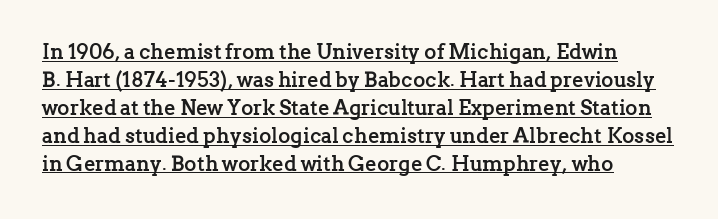
The image shows 21 px bold type, upright; set normal line spacing (1.33x), normal letter spacing, underlined.
